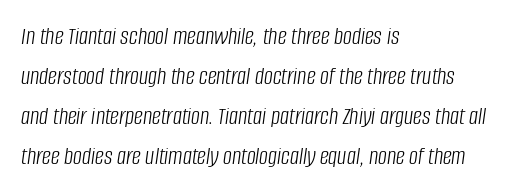
The image shows 25 px text type, italic (leaning right); set left-aligned, normal line spacing (1.6x), normal letter spacing, not underlined.
